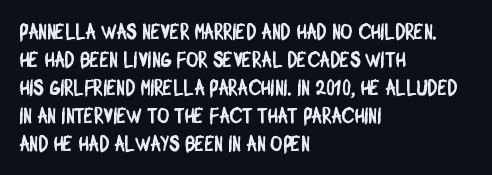
Q: Is the text underlined? A: No.
Q: How is the paragraph aligned? A: Left-aligned.
Q: Is the spacing between letters normal or unusually wide? A: Normal.
Q: Is the spacing between lines tight, normal or loose? A: Normal.
